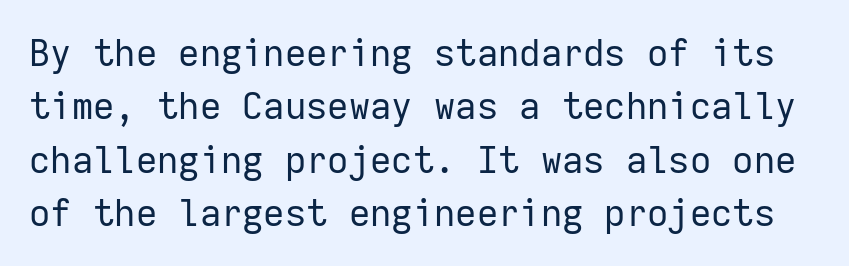
The image shows 37 px regular-weight sans-serif type, upright, monospaced; set normal line spacing (1.44x), normal letter spacing, not underlined; low stroke contrast and a medium x-height.
